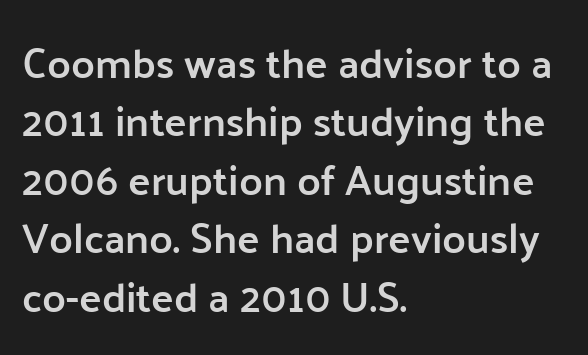
Q: Is the text bold? A: Semi-bold.
Q: Is the text italic (slanted)? A: No, it is upright.
Q: Is the typeface a serif or a sans-serif typeface? A: Sans-serif.
Q: Is the text underlined? A: No.
Q: How is the paragraph aligned? A: Left-aligned.
Q: Is the spacing between letters normal or unusually wide? A: Normal.
Q: Is the spacing between lines tight, normal or loose? A: Normal.
Q: Width (condensed, normal, or wide)? A: Normal.
Q: Stroke contrast? A: Low.
Q: x-height? A: Medium.
Q: Monospaced? A: No.
